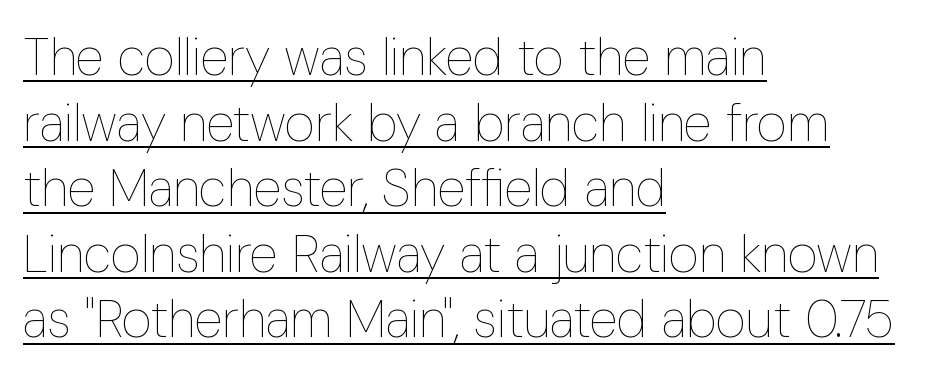
Words appear dense and cohesive because spacing is normal. Stems here are at most as thick as an everyday book face. Does the copy run flush right? No — it runs flush left. Quick note: underline on. Each new line begins a customary step beneath the previous one. Do the characters align in a grid? No, the font is proportional.
